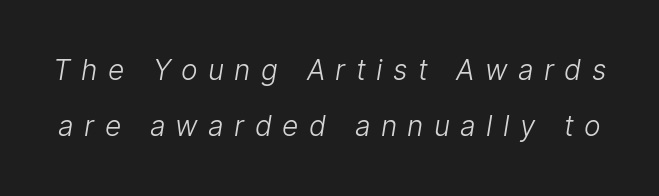
The image shows 28 px light sans-serif type; set loose line spacing (2.01x), unusually wide letter spacing (+0.37 em), not underlined; low stroke contrast and a medium x-height.
